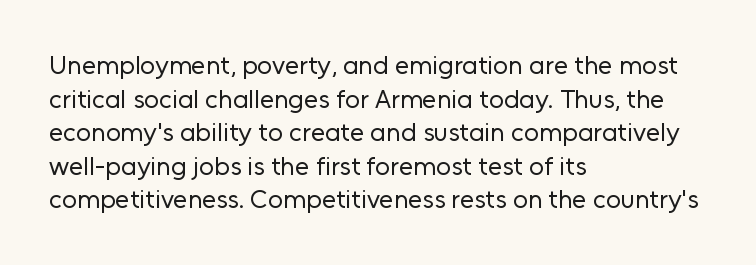
{"italic": "no", "bold": "no", "underline": "no", "align": "left", "line_spacing": "normal", "line_spacing_ratio": 1.29, "letter_spacing": "normal", "letter_spacing_em": 0.0, "glyph_px": 26}
